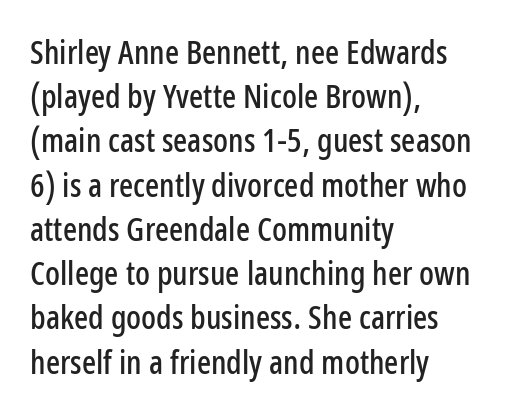
Q: Is the text italic (slanted)? A: No, it is upright.
Q: Is the typeface a serif or a sans-serif typeface? A: Sans-serif.
Q: Is the text underlined? A: No.
Q: How is the paragraph aligned? A: Left-aligned.
Q: Is the spacing between letters normal or unusually wide? A: Normal.
Q: Is the spacing between lines tight, normal or loose? A: Normal.
Q: Width (condensed, normal, or wide)? A: Condensed.
Q: Stroke contrast? A: Low.
Q: x-height? A: Medium.
Q: Monospaced? A: No.
